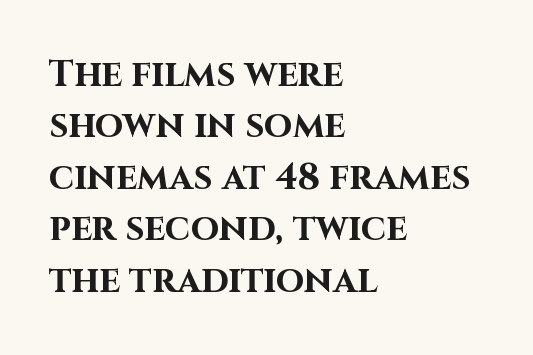
The image shows 37 px bold sans-serif type, upright; set left-aligned, normal line spacing (1.39x), normal letter spacing, not underlined; high stroke contrast and a large x-height.
